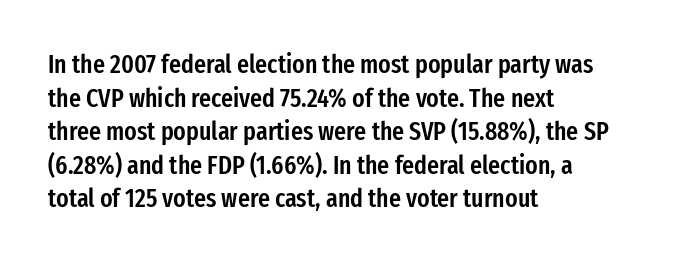
Each row of text sits above clean, open space. Notice how the passage keeps a crisp vertical edge on the left only. These lines keep a tight, regular rhythm from letter to letter. The strokes are fattened partway — semibold, not bold. Regarding leading, the lines here are spaced in the standard way. Upright lettering throughout.
